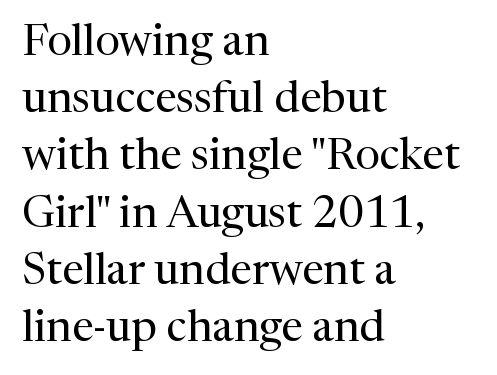
Q: Is the text bold? A: No.
Q: Is the text italic (slanted)? A: No, it is upright.
Q: Is the typeface a serif or a sans-serif typeface? A: Serif.
Q: Is the text underlined? A: No.
Q: How is the paragraph aligned? A: Left-aligned.
Q: Is the spacing between letters normal or unusually wide? A: Normal.
Q: Is the spacing between lines tight, normal or loose? A: Normal.
Q: Width (condensed, normal, or wide)? A: Normal.
Q: Stroke contrast? A: Medium.
Q: x-height? A: Medium.
Q: Monospaced? A: No.
